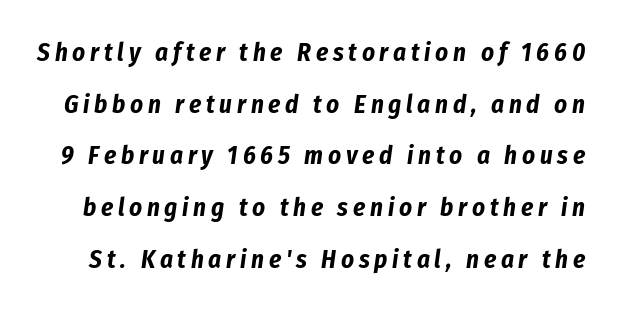
Q: Is the text bold? A: Yes.
Q: Is the text italic (slanted)? A: Yes, it leans right by about 8 degrees.
Q: Is the text underlined? A: No.
Q: Is the spacing between lines tight, normal or loose? A: Loose.
